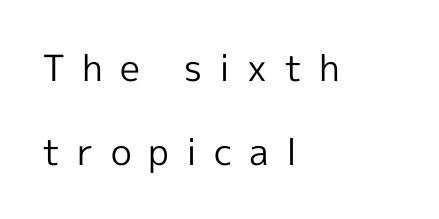
{"serif": "no", "italic": "no", "bold": "no", "weight": "regular", "width": "normal", "x_height": "medium", "monospaced": "no", "underline": "no", "align": "left", "line_spacing": "loose", "line_spacing_ratio": 2.32, "letter_spacing": "wide", "letter_spacing_em": 0.47, "glyph_px": 36}
